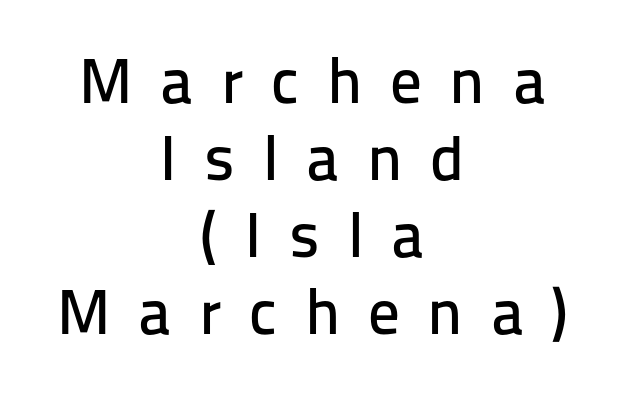
Do the characters align in a grid? No, the font is proportional. The lines are quadded center. No italicization has been applied; the sample stays upright. The passage shown has open, widely tracked lettering throughout.
